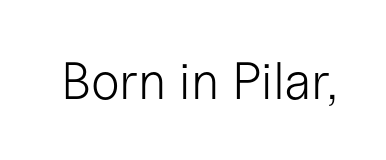
A bare baseline throughout the passage. No heavy texture on the line: the type isn't bold. The axis of the letterforms is exactly vertical. Is this a sans? Yes — the strokes have no serifs.
